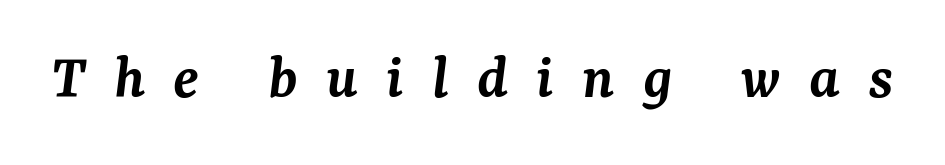
In terms of weight, the rendering is demibold, just under bold. Spacing verdict: proportional, widths tailored to each character. The glyphs are unaccompanied by any horizontal stroke below them. Caption: expanded tracking, letters set apart. Quick note: italic. A typesetter would label this face a serif.
